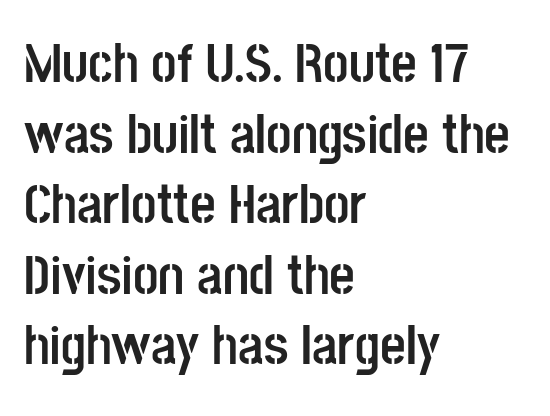
Q: Is the text bold? A: Yes.
Q: Is the text italic (slanted)? A: No, it is upright.
Q: Is the typeface a serif or a sans-serif typeface? A: Sans-serif.
Q: Is the text underlined? A: No.
Q: How is the paragraph aligned? A: Left-aligned.
Q: Is the spacing between letters normal or unusually wide? A: Normal.
Q: Is the spacing between lines tight, normal or loose? A: Normal.
Q: Width (condensed, normal, or wide)? A: Condensed.
Q: Stroke contrast? A: Low.
Q: x-height? A: Large.
Q: Monospaced? A: No.
